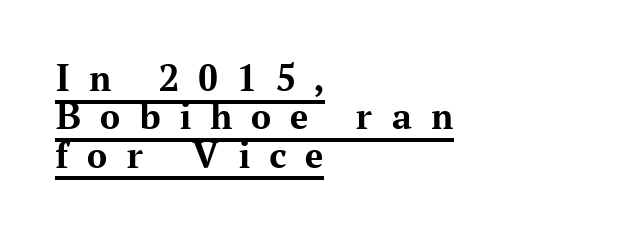
The face used here has the dense, thick strokes of a bold. You can tell it's not italic because the verticals are truly vertical. Note: serifs present on the glyphs. Has an underline been added? It has. Spacing verdict: proportional, widths tailored to each character.
